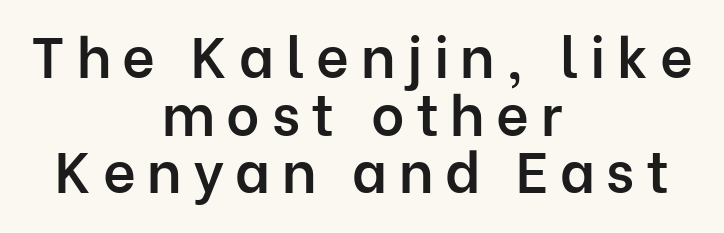
{"serif": "no", "italic": "no", "bold": "semi", "weight": "semibold", "width": "normal", "stroke_contrast": "low", "x_height": "medium", "monospaced": "no", "underline": "no", "align": "center", "line_spacing": "tight", "line_spacing_ratio": 1.01, "letter_spacing": "wide", "letter_spacing_em": 0.2, "glyph_px": 57}
